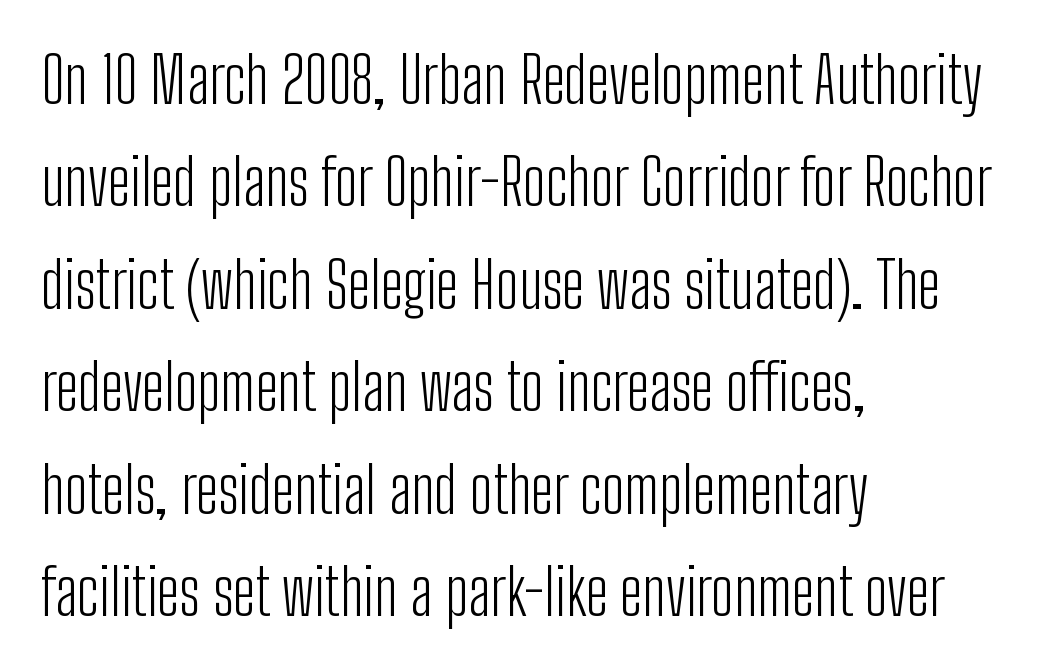
Q: Is the text bold? A: No.
Q: Is the text italic (slanted)? A: No, it is upright.
Q: Is the typeface a serif or a sans-serif typeface? A: Sans-serif.
Q: Is the text underlined? A: No.
Q: How is the paragraph aligned? A: Left-aligned.
Q: Is the spacing between letters normal or unusually wide? A: Normal.
Q: Is the spacing between lines tight, normal or loose? A: Normal.
Q: Width (condensed, normal, or wide)? A: Condensed.
Q: Stroke contrast? A: Low.
Q: x-height? A: Medium.
Q: Monospaced? A: No.
